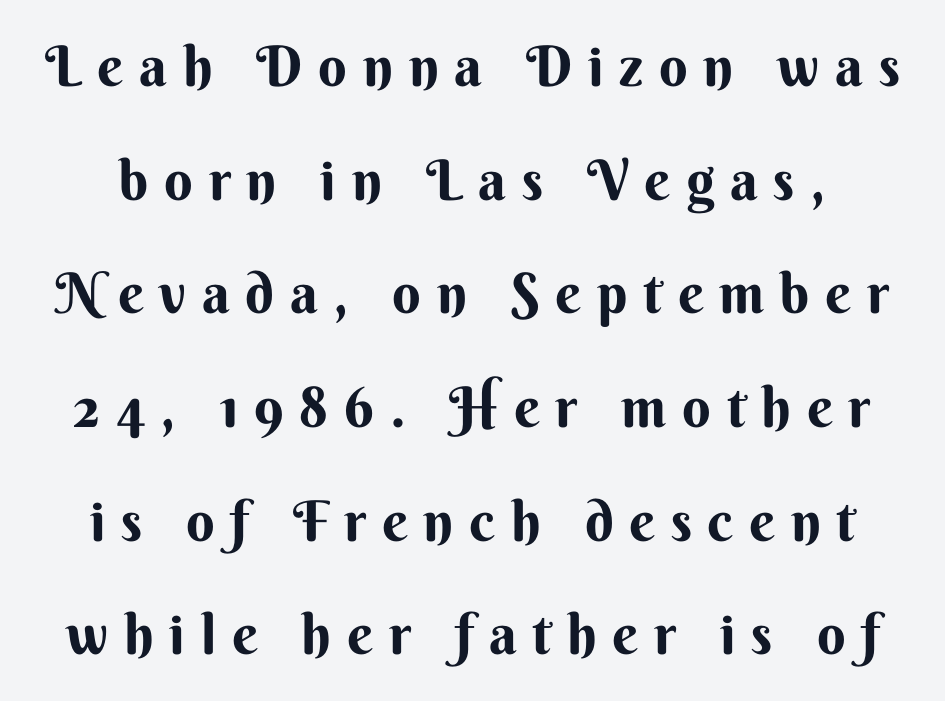
Q: Is the text bold? A: Yes.
Q: Is the text italic (slanted)? A: No, it is upright.
Q: Is the typeface a serif or a sans-serif typeface? A: Sans-serif.
Q: Is the text underlined? A: No.
Q: Is the spacing between letters normal or unusually wide? A: Unusually wide.
Q: Is the spacing between lines tight, normal or loose? A: Loose.
Q: Width (condensed, normal, or wide)? A: Normal.
Q: Stroke contrast? A: Medium.
Q: x-height? A: Small.
Q: Monospaced? A: No.
